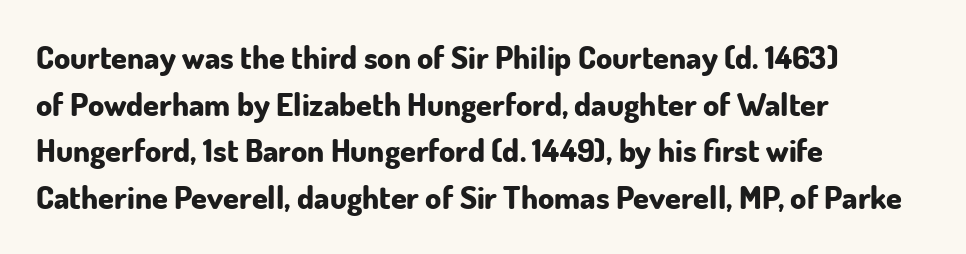
{"serif": "no", "italic": "no", "bold": "yes", "weight": "bold", "width": "normal", "stroke_contrast": "low", "x_height": "small", "monospaced": "no", "underline": "no", "align": "left", "line_spacing": "normal", "line_spacing_ratio": 1.46, "letter_spacing": "normal", "letter_spacing_em": 0.0, "glyph_px": 32}
